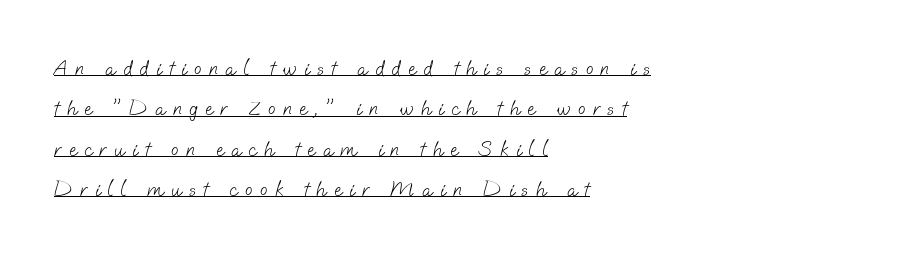
Q: Is the text bold? A: No.
Q: Is the text underlined? A: Yes.
Q: How is the paragraph aligned? A: Left-aligned.
Q: Is the spacing between letters normal or unusually wide? A: Unusually wide.
